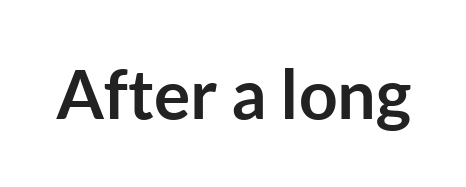
The image shows 68 px semibold sans-serif type, upright; set normal letter spacing, not underlined; low stroke contrast and a medium x-height.
